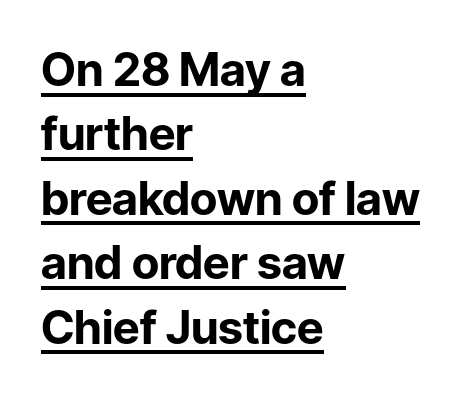
These lines stack with their left ends in a neat column. The font is running at its bold setting. These lines were composed using upright roman letters. Note: no serifs on the glyphs. Do the characters align in a grid? No, the font is proportional.
